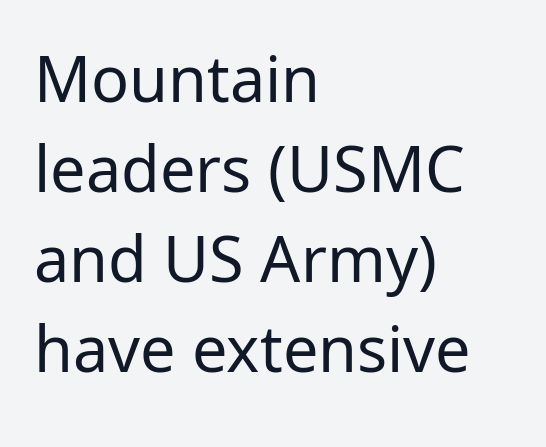
Q: Is the text bold? A: No.
Q: Is the text italic (slanted)? A: No, it is upright.
Q: Is the typeface a serif or a sans-serif typeface? A: Sans-serif.
Q: Is the text underlined? A: No.
Q: How is the paragraph aligned? A: Left-aligned.
Q: Is the spacing between letters normal or unusually wide? A: Normal.
Q: Is the spacing between lines tight, normal or loose? A: Normal.
Q: Width (condensed, normal, or wide)? A: Normal.
Q: Stroke contrast? A: Low.
Q: x-height? A: Medium.
Q: Monospaced? A: No.
